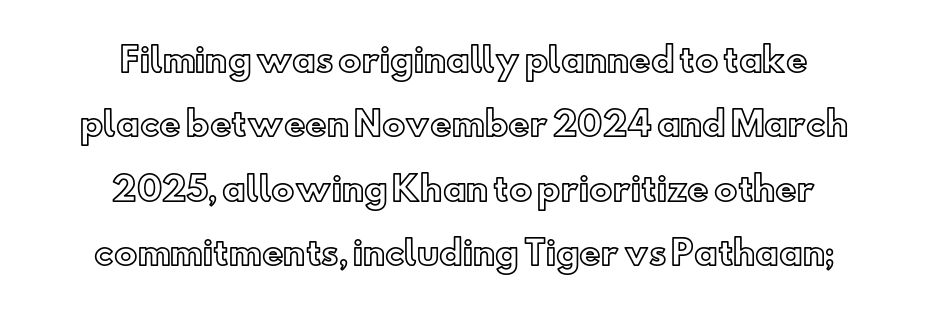
Q: Is the text italic (slanted)? A: No, it is upright.
Q: Is the text underlined? A: No.
Q: How is the paragraph aligned? A: Centered.
Q: Is the spacing between letters normal or unusually wide? A: Normal.
Q: Is the spacing between lines tight, normal or loose? A: Loose.
Q: Width (condensed, normal, or wide)? A: Normal.
Q: x-height? A: Small.
Q: Monospaced? A: No.
